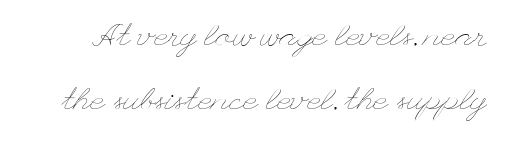
The image shows 31 px thin, wide type; set loose line spacing (2.08x), normal letter spacing, not underlined; low stroke contrast and a small x-height.
